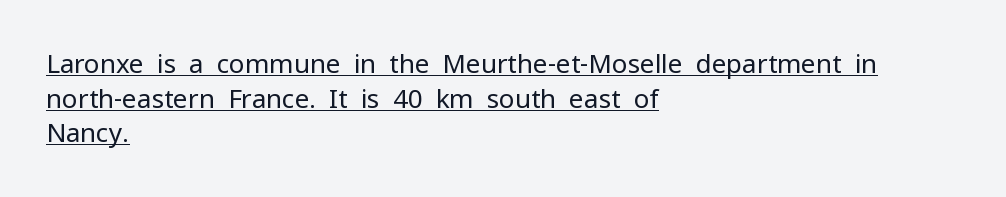
Characters follow at the spacing the type designer built in. Stroke mass is kept to a normal reading level or below. The rendering uses the underline text-decoration. Notice how descenders clear the ascenders below comfortably — that's standard leading.
